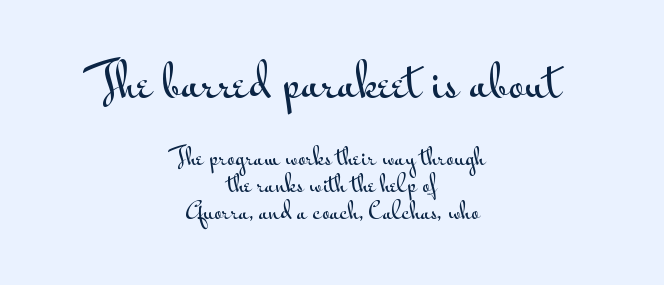
The rendering positions every line midway between the sides. Spacing between characters is what you'd get straight out of the box. Check the space under the baseline: it is left empty. The block sitting higher on the canvas is the one with enlarged characters. The face used here is proportionally spaced, like ordinary book or web type.
